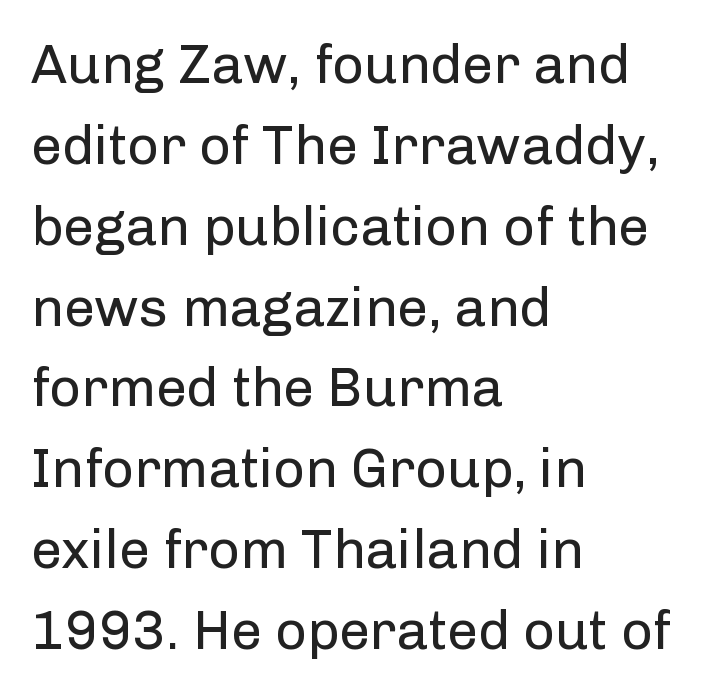
{"serif": "no", "italic": "no", "bold": "no", "weight": "regular", "width": "normal", "stroke_contrast": "low", "x_height": "medium", "monospaced": "no", "underline": "no", "align": "left", "line_spacing": "normal", "line_spacing_ratio": 1.47, "letter_spacing": "normal", "letter_spacing_em": 0.0, "glyph_px": 55}
